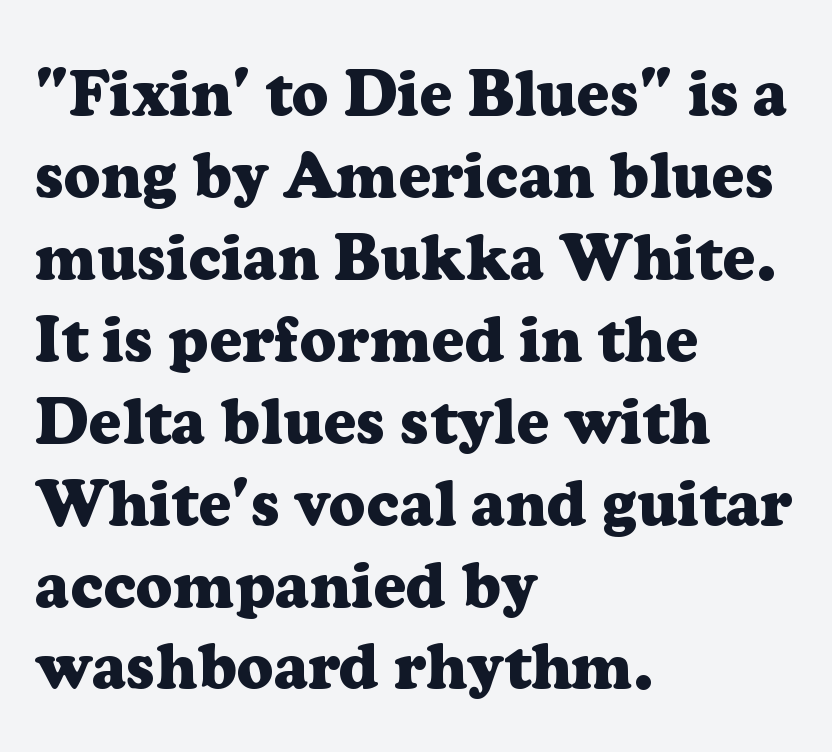
Q: Is the text bold? A: Yes.
Q: Is the text italic (slanted)? A: No, it is upright.
Q: Is the typeface a serif or a sans-serif typeface? A: Serif.
Q: Is the text underlined? A: No.
Q: How is the paragraph aligned? A: Left-aligned.
Q: Is the spacing between letters normal or unusually wide? A: Normal.
Q: Is the spacing between lines tight, normal or loose? A: Normal.
Q: Width (condensed, normal, or wide)? A: Normal.
Q: Stroke contrast? A: Low.
Q: x-height? A: Medium.
Q: Monospaced? A: No.
